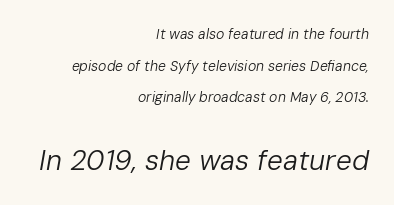
The image shows 28 px regular-weight type, italic (leaning right); set right-aligned, loose line spacing (2.26x), normal letter spacing, not underlined; the second (bottom) block is 2.0x larger; low stroke contrast and a medium x-height.
